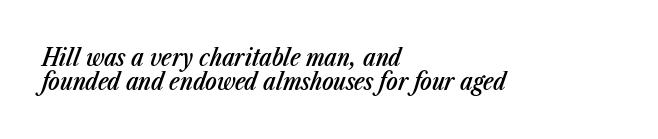
Q: Is the text bold? A: Semi-bold.
Q: Is the text italic (slanted)? A: Yes, it leans right by about 23 degrees.
Q: Is the text underlined? A: No.
Q: How is the paragraph aligned? A: Left-aligned.
Q: Is the spacing between letters normal or unusually wide? A: Normal.
Q: Is the spacing between lines tight, normal or loose? A: Tight.
